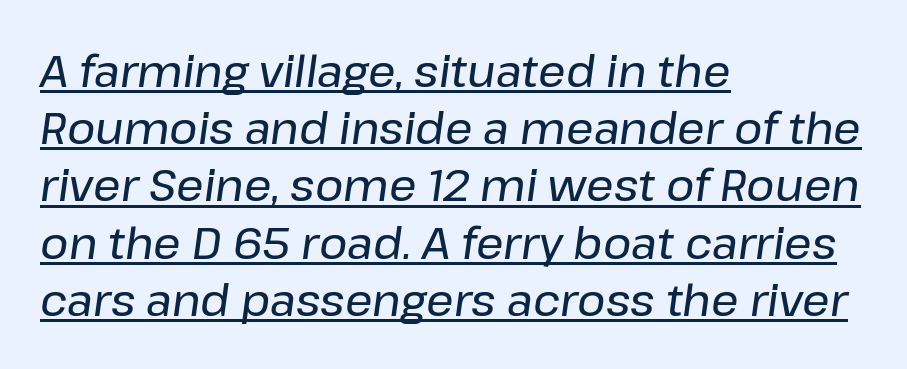
Q: Is the text italic (slanted)? A: Yes, it leans right by about 8 degrees.
Q: Is the text underlined? A: Yes.
Q: How is the paragraph aligned? A: Left-aligned.
Q: Is the spacing between letters normal or unusually wide? A: Normal.
Q: Is the spacing between lines tight, normal or loose? A: Normal.
Q: Width (condensed, normal, or wide)? A: Normal.
Q: Stroke contrast? A: Low.
Q: x-height? A: Medium.
Q: Monospaced? A: No.
